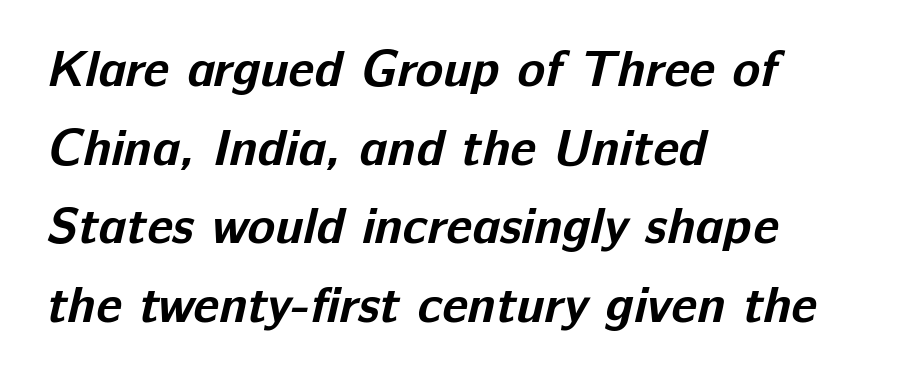
Students, note that the glyphs here touch the page at normal intervals. Look at the stroke-to-counter ratio: heavy, a bold. One glance says typical: line gaps are just what's usual. Character widths vary here, with narrow letters taking less room than wide ones.
